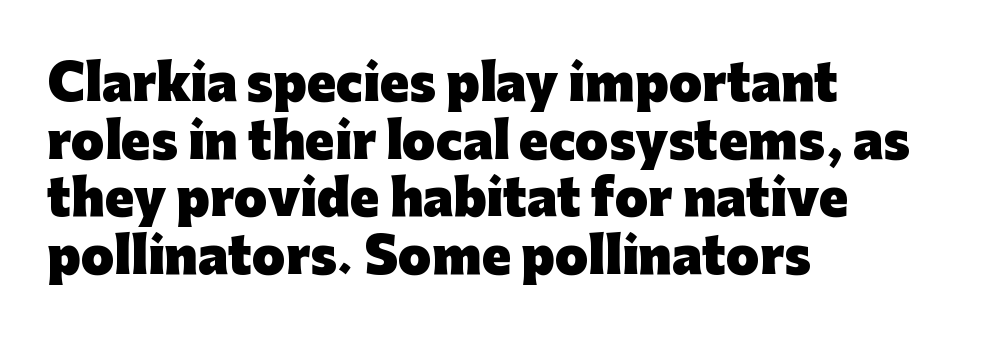
{"serif": "no", "italic": "no", "bold": "yes", "weight": "heavy", "width": "normal", "stroke_contrast": "low", "x_height": "medium", "monospaced": "no", "underline": "no", "align": "left", "line_spacing_ratio": 1.2, "letter_spacing": "normal", "letter_spacing_em": 0.0, "glyph_px": 48}
